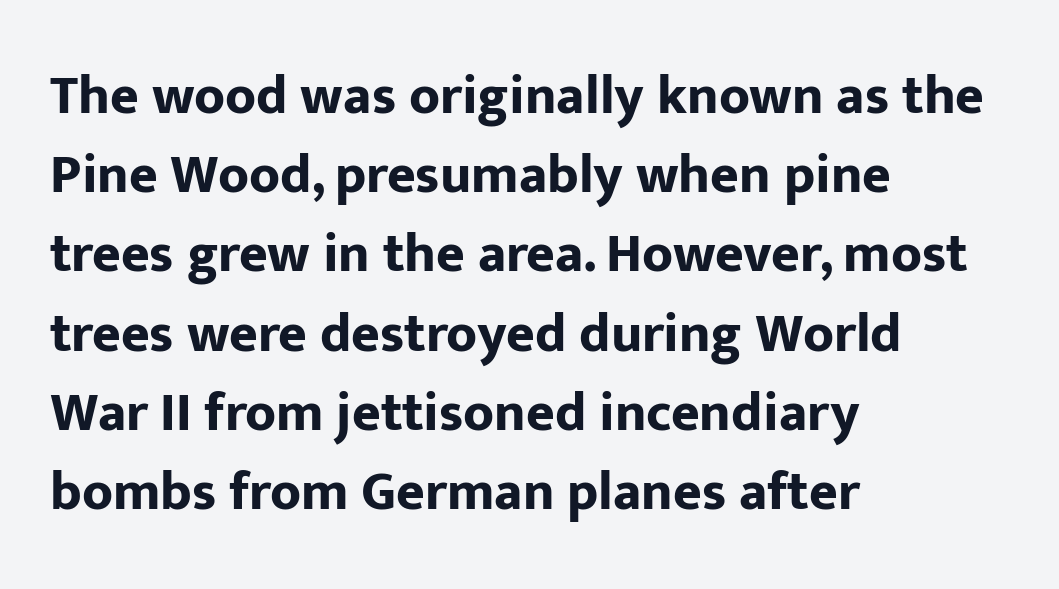
Summary of weight: heavy, a full bold. Honestly, the letter spacing is just normal — you wouldn't notice it. Has an underline been added? It has not. Casual observation: everything's shoved over to the left. A typesetter would call this proportional, since set widths differ per character.
